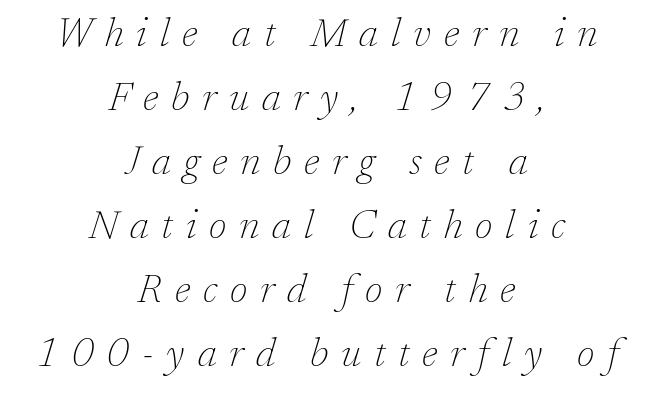
The image shows 40 px thin serif type, italic (leaning right); set centered, normal line spacing (1.6x), unusually wide letter spacing (+0.32 em), not underlined; low stroke contrast and a medium x-height.
